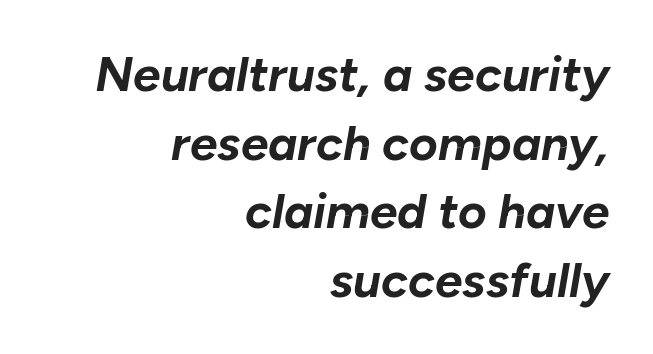
Q: Is the text bold? A: Yes.
Q: Is the text italic (slanted)? A: Yes, it leans right by about 10 degrees.
Q: Is the text underlined? A: No.
Q: How is the paragraph aligned? A: Right-aligned.
Q: Is the spacing between letters normal or unusually wide? A: Normal.
Q: Is the spacing between lines tight, normal or loose? A: Normal.
Q: Width (condensed, normal, or wide)? A: Normal.
Q: Stroke contrast? A: Low.
Q: x-height? A: Medium.
Q: Monospaced? A: No.
